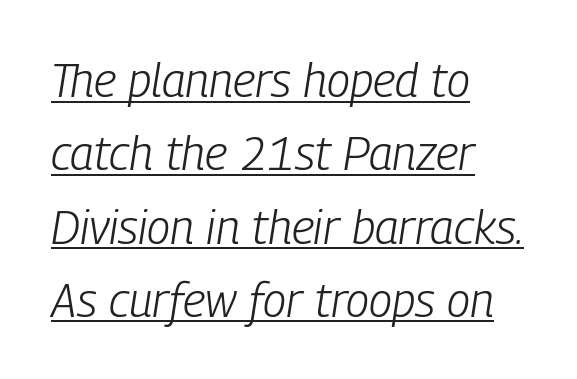
{"italic": "yes", "lean": "right", "slant_degrees": 9, "bold": "no", "weight": "light", "width": "condensed", "stroke_contrast": "low", "x_height": "medium", "monospaced": "no", "underline": "yes", "align": "left", "line_spacing": "normal", "line_spacing_ratio": 1.56, "letter_spacing": "normal", "letter_spacing_em": 0.0, "glyph_px": 47}
